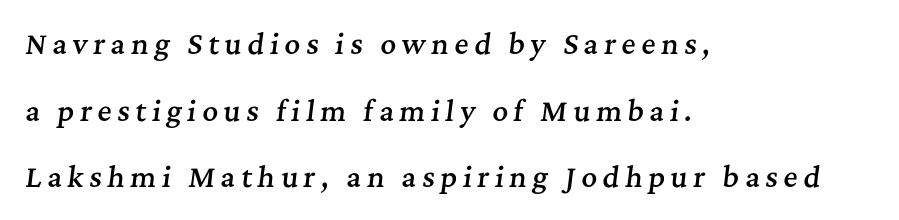
Q: Is the text bold? A: Semi-bold.
Q: Is the text italic (slanted)? A: Yes, it leans right by about 7 degrees.
Q: Is the text underlined? A: No.
Q: How is the paragraph aligned? A: Left-aligned.
Q: Is the spacing between letters normal or unusually wide? A: Unusually wide.
Q: Is the spacing between lines tight, normal or loose? A: Loose.
